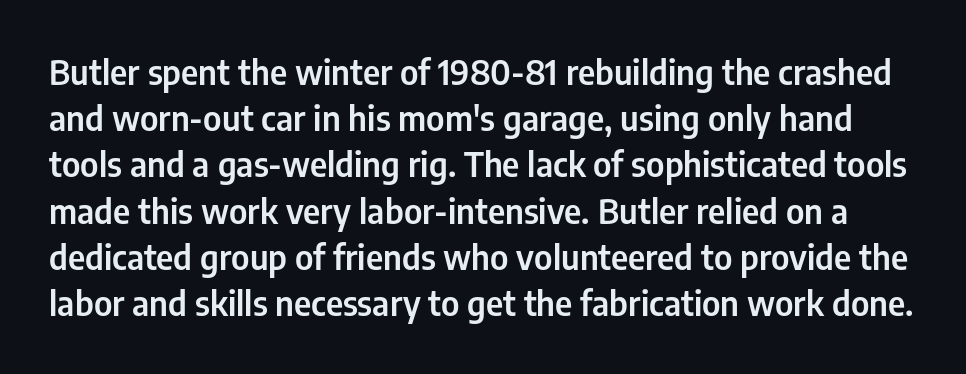
{"serif": "no", "italic": "no", "width": "condensed", "stroke_contrast": "low", "x_height": "medium", "monospaced": "no", "underline": "no", "line_spacing": "normal", "line_spacing_ratio": 1.36, "letter_spacing": "normal", "letter_spacing_em": 0.0, "glyph_px": 34}
